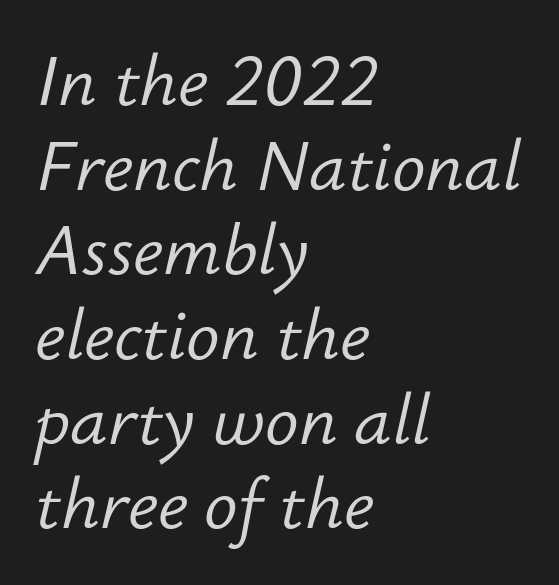
Q: Is the text bold? A: No.
Q: Is the text italic (slanted)? A: Yes, it leans right by about 12 degrees.
Q: Is the text underlined? A: No.
Q: How is the paragraph aligned? A: Left-aligned.
Q: Is the spacing between letters normal or unusually wide? A: Normal.
Q: Width (condensed, normal, or wide)? A: Normal.
Q: Stroke contrast? A: Low.
Q: x-height? A: Small.
Q: Monospaced? A: No.
